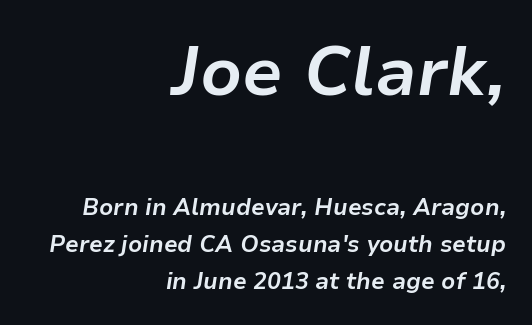
Look at the glyph heights: the upper group is clearly the bigger setting. Students, this is bold: see how much ink each stroke carries. Leading matches the norm, producing a regular column. Horizontal alignment here is rightward, an uncommon choice for prose.
